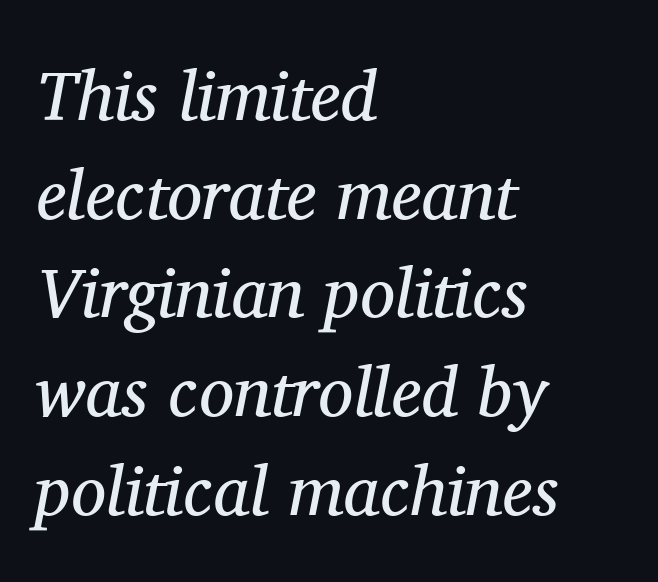
{"serif": "yes", "italic": "yes", "lean": "right", "slant_degrees": 11, "bold": "no", "weight": "regular", "width": "normal", "stroke_contrast": "medium", "x_height": "medium", "monospaced": "no", "underline": "no", "align": "left", "line_spacing": "normal", "line_spacing_ratio": 1.41, "letter_spacing": "normal", "letter_spacing_em": 0.0, "glyph_px": 70}
